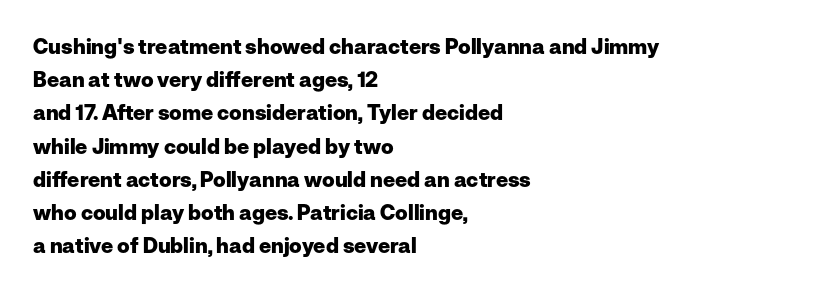
{"italic": "no", "bold": "yes", "underline": "no", "align": "left", "line_spacing": "normal", "line_spacing_ratio": 1.58, "letter_spacing": "normal", "letter_spacing_em": 0.0, "glyph_px": 21}
